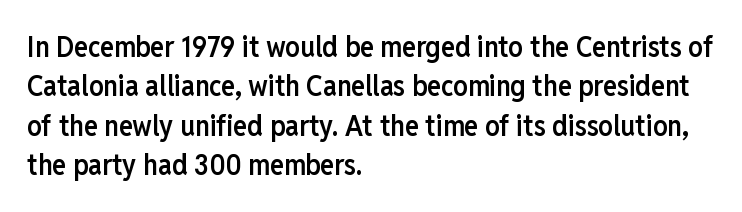
{"serif": "no", "italic": "no", "bold": "semi", "weight": "semibold", "width": "condensed", "stroke_contrast": "low", "x_height": "medium", "monospaced": "no", "underline": "no", "align": "left", "line_spacing": "normal", "line_spacing_ratio": 1.36, "letter_spacing": "normal", "letter_spacing_em": 0.0, "glyph_px": 29}
